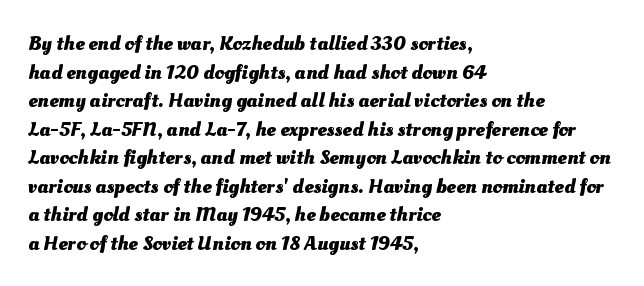
{"bold": "yes", "underline": "no", "align": "left", "line_spacing": "normal", "line_spacing_ratio": 1.36, "letter_spacing": "normal", "letter_spacing_em": 0.0, "glyph_px": 21}
